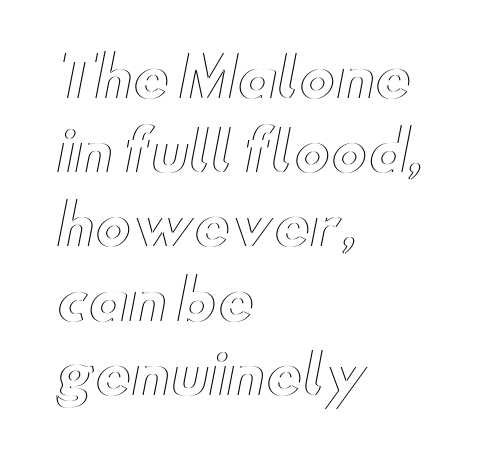
{"width": "wide", "x_height": "small", "monospaced": "no", "underline": "no", "align": "left", "line_spacing": "normal", "line_spacing_ratio": 1.35, "letter_spacing": "normal", "letter_spacing_em": 0.0, "glyph_px": 55}
